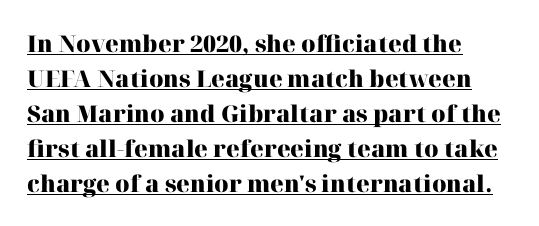
{"italic": "no", "bold": "yes", "underline": "yes", "align": "left", "line_spacing": "normal", "line_spacing_ratio": 1.52, "letter_spacing": "normal", "letter_spacing_em": 0.0, "glyph_px": 23}
